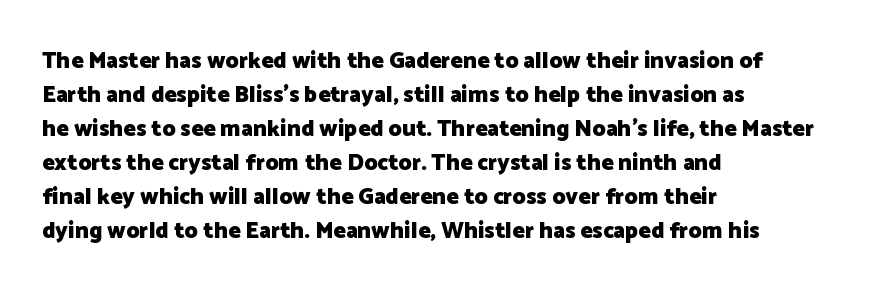
The image shows 23 px bold type, upright; set left-aligned, normal line spacing (1.48x), normal letter spacing, not underlined.
